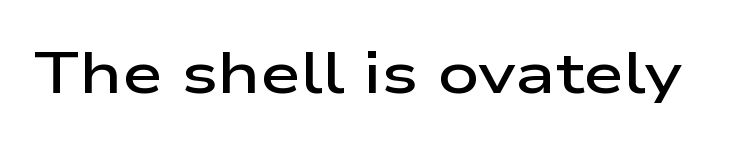
{"serif": "no", "italic": "no", "bold": "semi", "weight": "semibold", "width": "wide", "stroke_contrast": "low", "x_height": "medium", "monospaced": "no", "underline": "no", "letter_spacing": "normal", "letter_spacing_em": 0.0, "glyph_px": 58}
